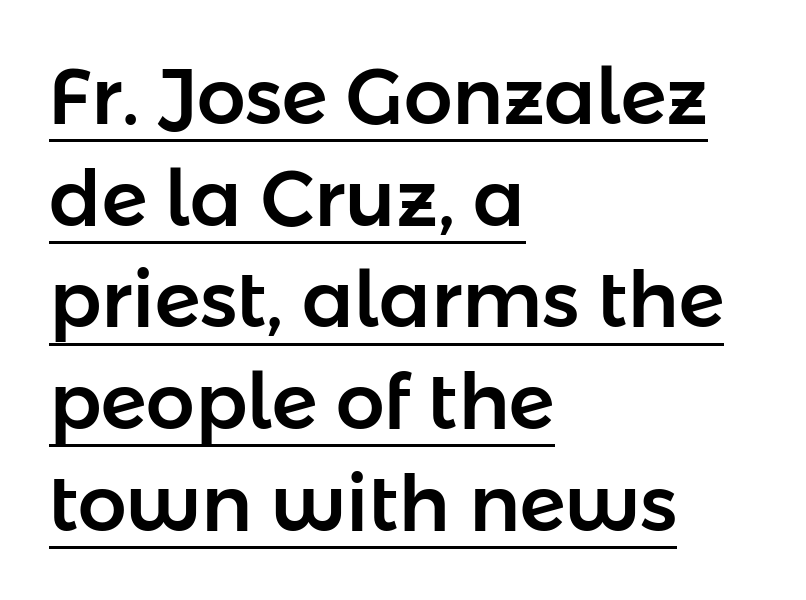
{"serif": "no", "italic": "no", "width": "normal", "stroke_contrast": "low", "x_height": "medium", "monospaced": "no", "underline": "yes", "align": "left", "line_spacing": "normal", "line_spacing_ratio": 1.32, "letter_spacing": "normal", "letter_spacing_em": 0.0, "glyph_px": 77}
